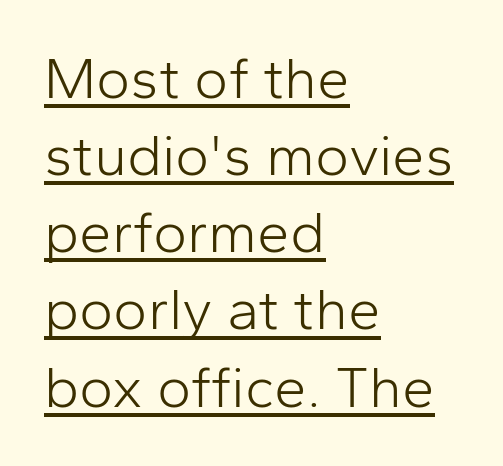
Weight: regular or lighter. If you measured baseline to baseline, you'd find a middling distance. The letters carry no serifs — their stems end cleanly without finishing strokes. Is the block centered? No — it sits flush against the left margin. The rendering uses natural spacing where letterforms have individual widths. In terms of letterspacing, this is plain default setting.
